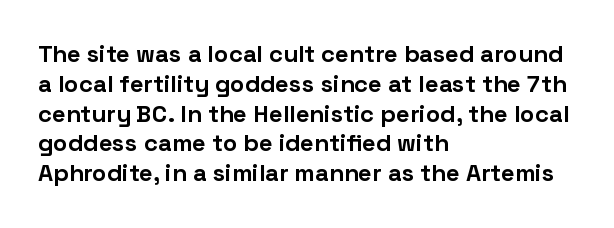
Every character sits straight up, as roman type does. This rendering uses left alignment, leaving the right contour irregular. Letters rest on an invisible, unmarked baseline. The passage shown has conventional tracking throughout. Pretty heavy lettering here — definitely bold.
